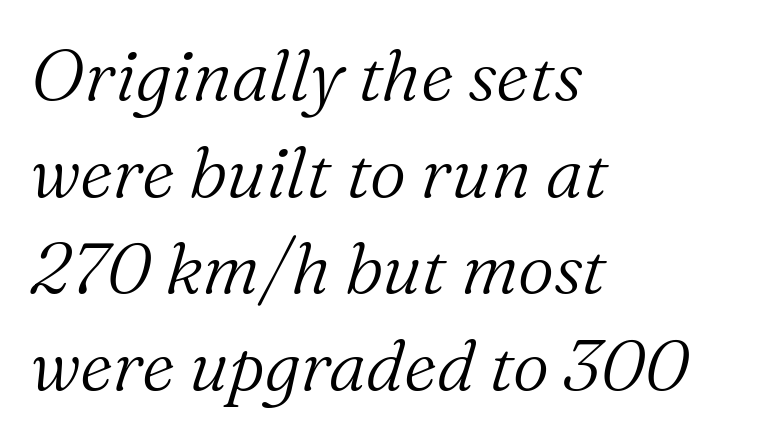
Q: Is the text bold? A: No.
Q: Is the text italic (slanted)? A: Yes, it leans right by about 16 degrees.
Q: Is the typeface a serif or a sans-serif typeface? A: Serif.
Q: Is the text underlined? A: No.
Q: How is the paragraph aligned? A: Left-aligned.
Q: Is the spacing between letters normal or unusually wide? A: Normal.
Q: Is the spacing between lines tight, normal or loose? A: Normal.
Q: Width (condensed, normal, or wide)? A: Normal.
Q: Stroke contrast? A: Medium.
Q: x-height? A: Medium.
Q: Monospaced? A: No.
